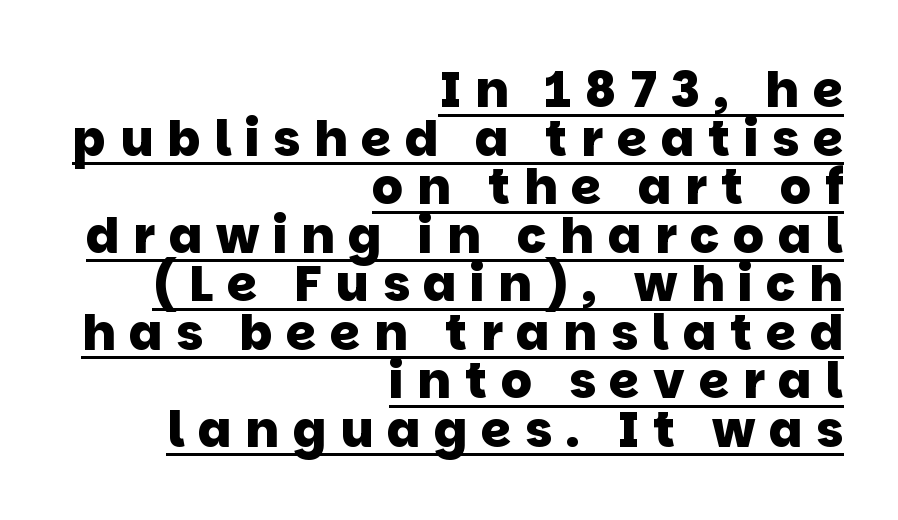
The image shows 49 px heavy sans-serif type; set right-aligned, tight line spacing (0.99x), unusually wide letter spacing (+0.28 em), underlined; low stroke contrast and a large x-height.
